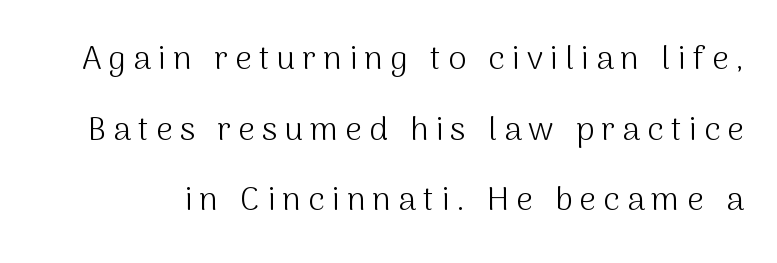
A typesetter would mark this as roman, not italic. Someone cranked the tracking dial way up on this one. Each letter keeps its own natural width here, so spacing adapts to shape. Interline gaps are noticeably wide in this sample. The face used here is a sans, in the tradition of grotesques and geometrics. Descender tails drop into unmarked territory.
